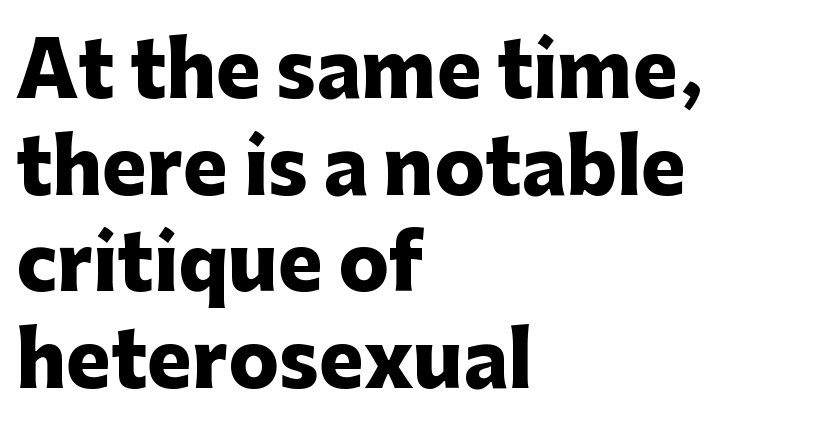
The strip under each line holds only bare page. The rendering uses natural spacing where letterforms have individual widths. If you drew a ruler down the left edge, every line would touch it. Glyph-to-glyph distance matches everyday printed text. Caption: bold face, heavy strokes.
